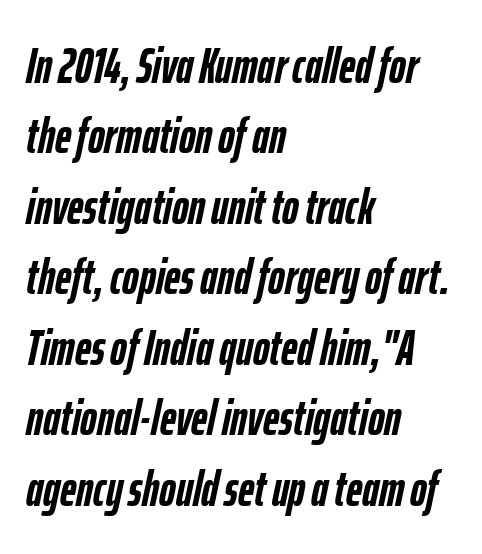
The image shows 50 px semibold, condensed type, italic (leaning right); set left-aligned, normal line spacing (1.41x), normal letter spacing, not underlined; low stroke contrast and a medium x-height.
